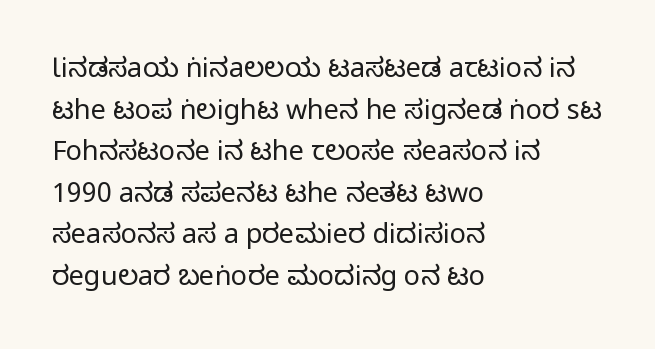
Q: Is the text bold? A: No.
Q: Is the text italic (slanted)? A: No, it is upright.
Q: Is the text underlined? A: No.
Q: How is the paragraph aligned? A: Left-aligned.
Q: Is the spacing between letters normal or unusually wide? A: Normal.
Q: Is the spacing between lines tight, normal or loose? A: Normal.
